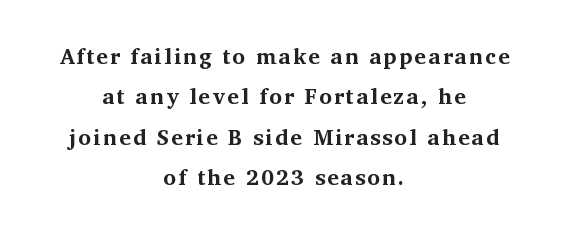
The image shows 22 px bold type, upright; set centered, line spacing 1.84x, not underlined.
